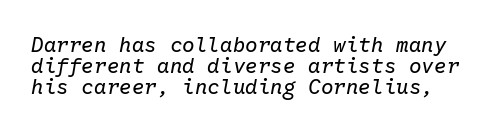
The image shows 21 px text type, italic (leaning right); set tight line spacing (0.99x), normal letter spacing, not underlined.
